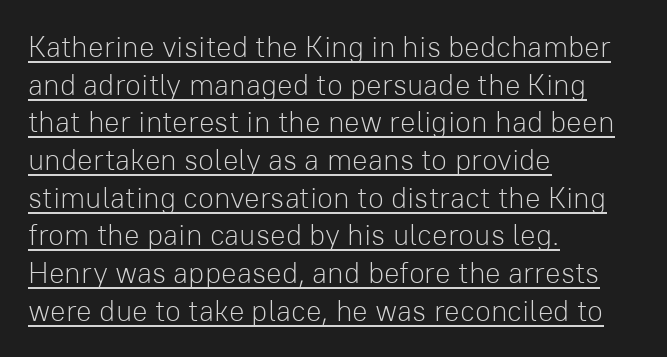
Q: Is the text bold? A: No.
Q: Is the text italic (slanted)? A: No, it is upright.
Q: Is the typeface a serif or a sans-serif typeface? A: Sans-serif.
Q: Is the text underlined? A: Yes.
Q: How is the paragraph aligned? A: Left-aligned.
Q: Is the spacing between letters normal or unusually wide? A: Normal.
Q: Is the spacing between lines tight, normal or loose? A: Normal.
Q: Width (condensed, normal, or wide)? A: Normal.
Q: Stroke contrast? A: Low.
Q: x-height? A: Medium.
Q: Monospaced? A: No.
